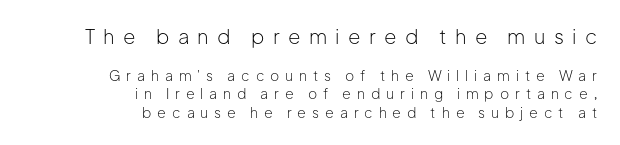
The image shows 20 px text type, upright; set right-aligned, normal line spacing (1.33x), unusually wide letter spacing (+0.42 em), not underlined; the first (top) block is 1.43x larger.
